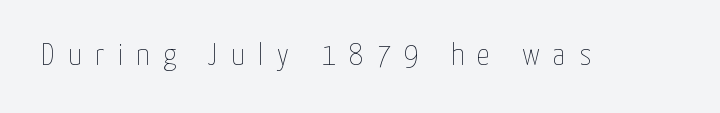
Unlike italic type, these characters show no tilt at all. This sample uses expanded letter spacing, leaving extra air between glyphs. No letter is thick-stroked: the sample isn't bold. The glyphs are unaccompanied by any horizontal stroke below them. The rendering uses natural spacing where letterforms have individual widths.
